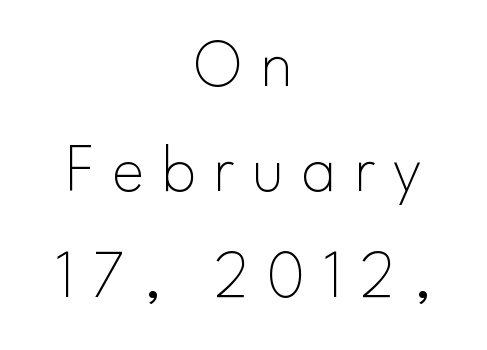
Q: Is the text bold? A: No.
Q: Is the text italic (slanted)? A: No, it is upright.
Q: Is the typeface a serif or a sans-serif typeface? A: Sans-serif.
Q: Is the text underlined? A: No.
Q: How is the paragraph aligned? A: Centered.
Q: Is the spacing between letters normal or unusually wide? A: Unusually wide.
Q: Is the spacing between lines tight, normal or loose? A: Normal.
Q: Width (condensed, normal, or wide)? A: Normal.
Q: Stroke contrast? A: Low.
Q: x-height? A: Small.
Q: Monospaced? A: No.
